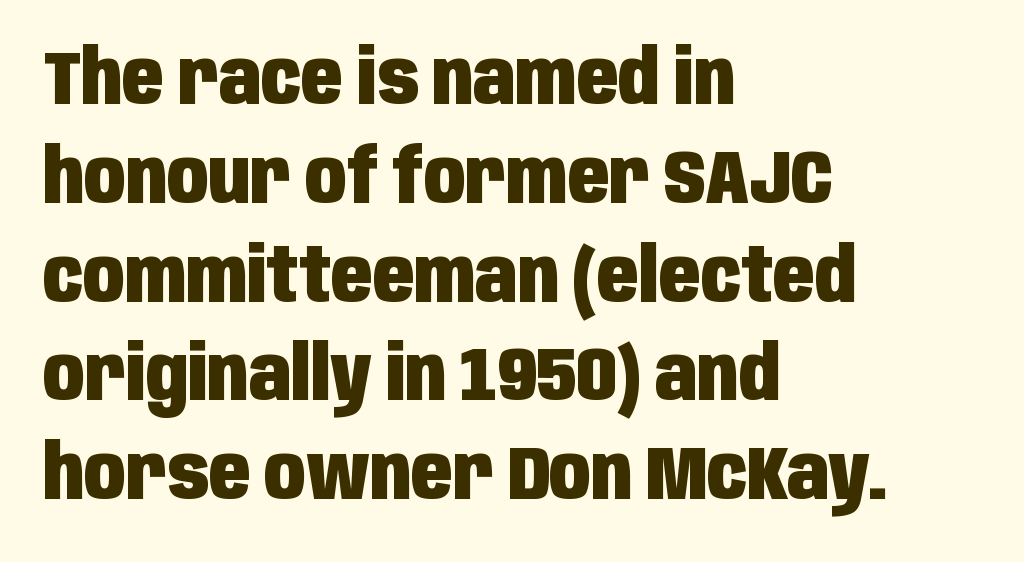
No word sits above an underline. The vertical gap from one line to the next is medium. Caption: standard tracking, unaltered. No italicization has been applied; the sample stays upright. Classification — sans serif. Every row of glyphs begins at an identical x-position on the left.
